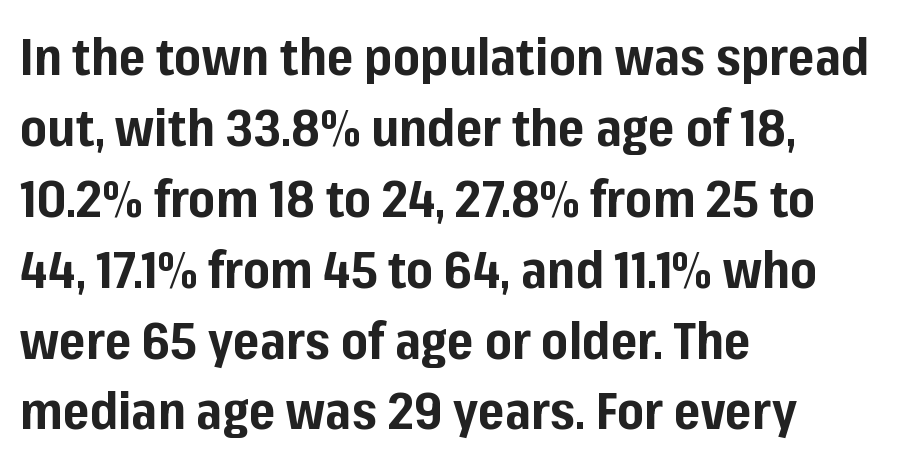
{"serif": "no", "italic": "no", "bold": "yes", "weight": "bold", "width": "normal", "stroke_contrast": "low", "x_height": "medium", "monospaced": "no", "underline": "no", "align": "left", "line_spacing": "normal", "line_spacing_ratio": 1.39, "letter_spacing": "normal", "letter_spacing_em": 0.0, "glyph_px": 51}
